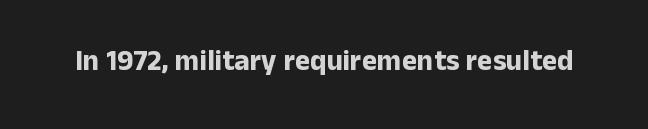
{"serif": "no", "italic": "no", "bold": "yes", "weight": "bold", "width": "normal", "stroke_contrast": "low", "x_height": "medium", "monospaced": "no", "underline": "no", "letter_spacing": "normal", "letter_spacing_em": 0.0, "glyph_px": 29}
